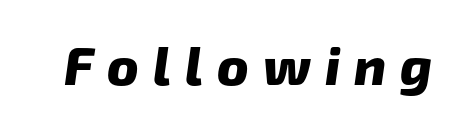
The image shows 53 px heavy sans-serif type; set unusually wide letter spacing (+0.26 em), not underlined; low stroke contrast and a medium x-height.
